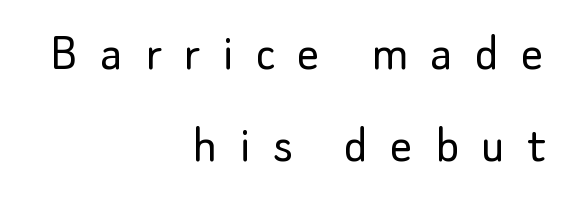
The image shows 55 px light sans-serif type, upright; set right-aligned, normal line spacing (1.68x), unusually wide letter spacing (+0.4 em), not underlined; low stroke contrast and a small x-height.
